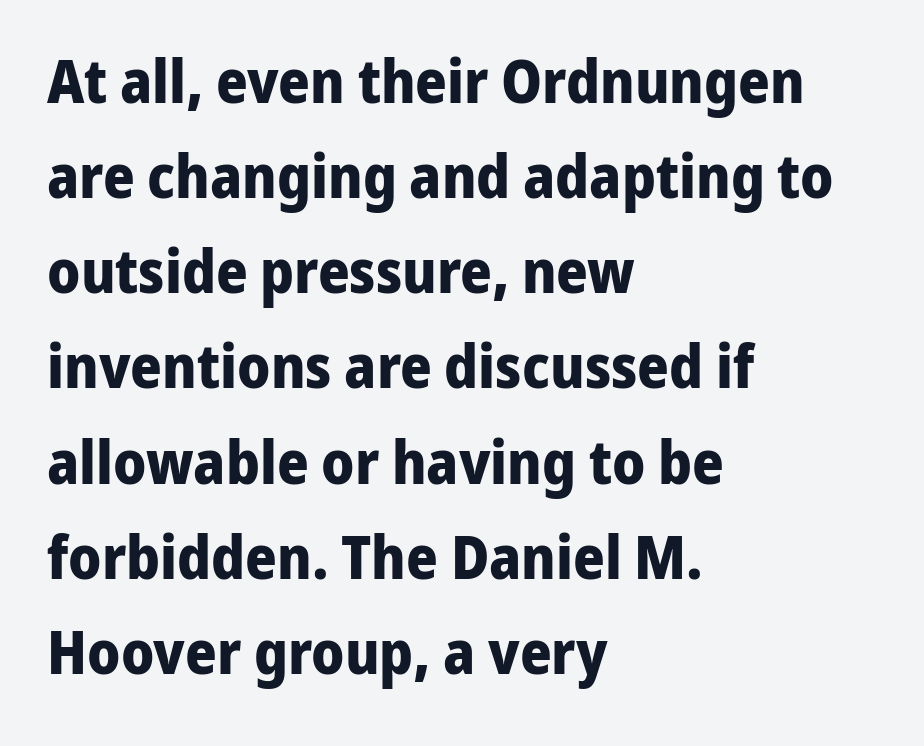
Q: Is the text bold? A: Yes.
Q: Is the text italic (slanted)? A: No, it is upright.
Q: Is the typeface a serif or a sans-serif typeface? A: Sans-serif.
Q: Is the text underlined? A: No.
Q: How is the paragraph aligned? A: Left-aligned.
Q: Is the spacing between letters normal or unusually wide? A: Normal.
Q: Is the spacing between lines tight, normal or loose? A: Normal.
Q: Width (condensed, normal, or wide)? A: Normal.
Q: Stroke contrast? A: Low.
Q: x-height? A: Medium.
Q: Monospaced? A: No.
